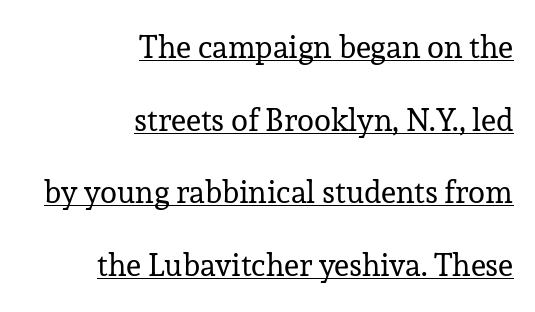
{"serif": "yes", "italic": "no", "bold": "no", "weight": "regular", "width": "normal", "stroke_contrast": "low", "x_height": "medium", "monospaced": "no", "underline": "yes", "align": "right", "line_spacing": "loose", "line_spacing_ratio": 2.34, "letter_spacing": "normal", "letter_spacing_em": 0.0, "glyph_px": 31}
